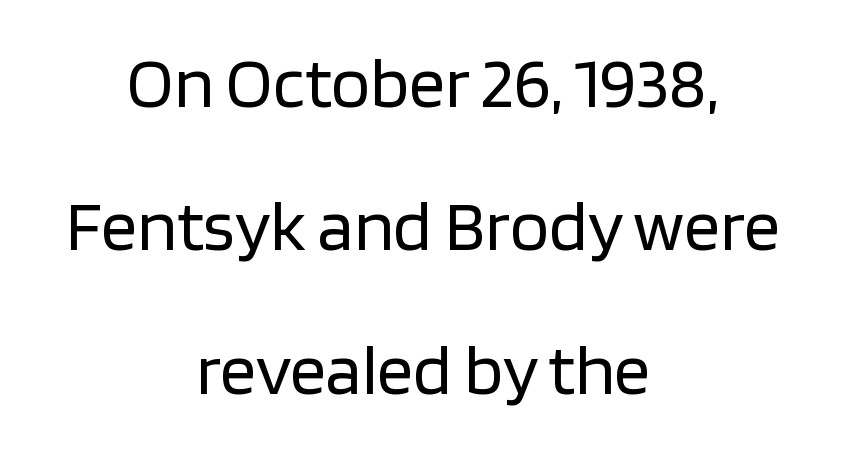
You can tell it's not italic because the verticals are truly vertical. Beneath every word, the page is bare. The letters advance in unequal steps, a hallmark of proportional type. Rows of type keep a wide berth in the vertical direction. Serif or sans? Sans — the stroke terminals are bare.
